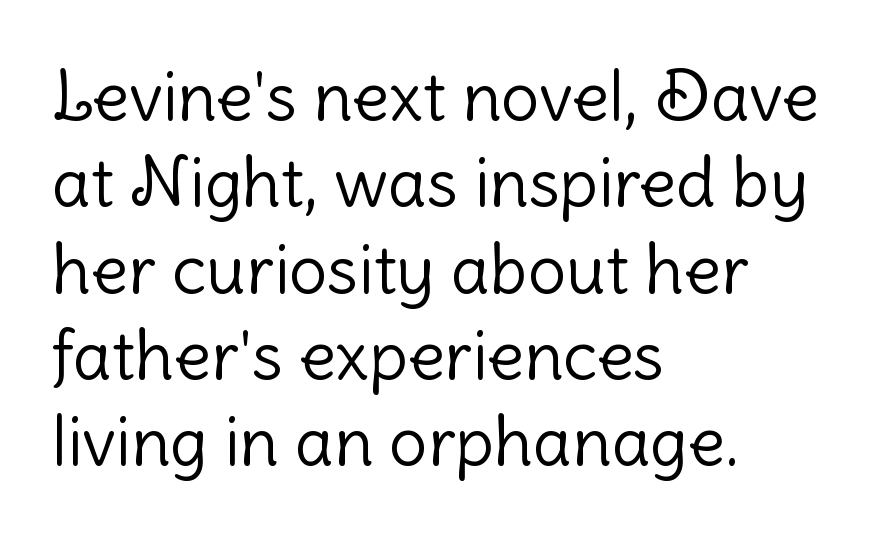
The image shows 68 px light sans-serif type, upright; set left-aligned, normal line spacing (1.27x), normal letter spacing, not underlined; low stroke contrast and a medium x-height.
